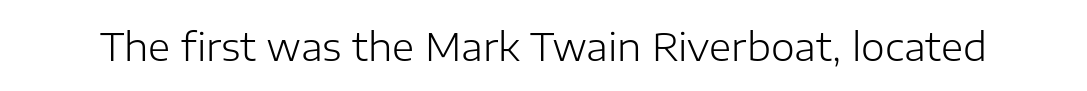
The image shows 38 px light sans-serif type, upright; set normal letter spacing, not underlined; low stroke contrast and a medium x-height.
